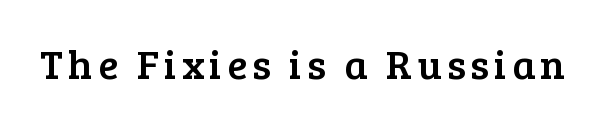
The image shows 41 px serif type, upright; set not underlined; low stroke contrast and a medium x-height.
